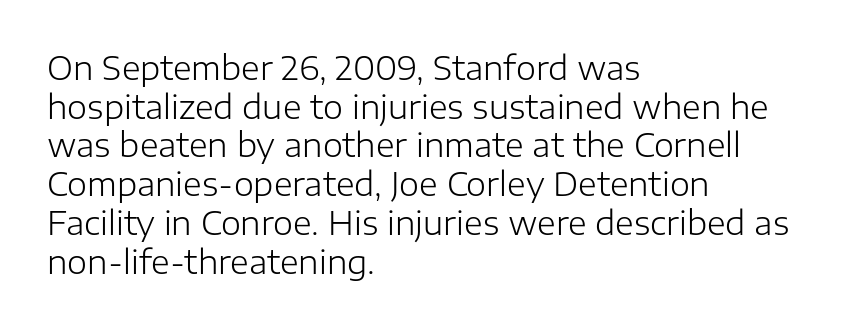
The image shows 32 px light sans-serif type, upright; set left-aligned, line spacing 1.21x, normal letter spacing, not underlined; low stroke contrast and a medium x-height.
